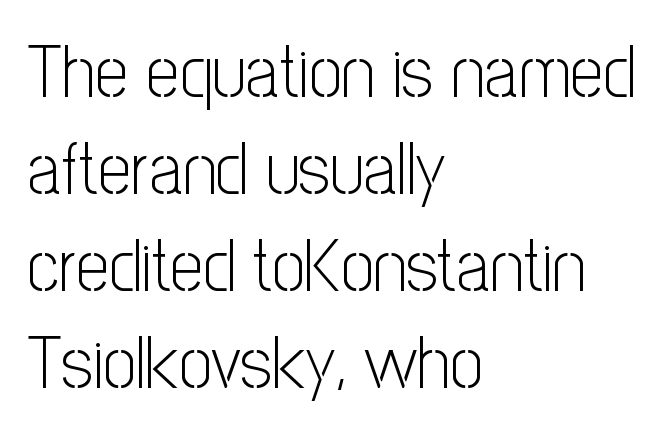
{"serif": "no", "italic": "no", "bold": "no", "weight": "light", "width": "condensed", "stroke_contrast": "low", "x_height": "medium", "monospaced": "no", "underline": "no", "align": "left", "line_spacing": "normal", "line_spacing_ratio": 1.31, "letter_spacing": "normal", "letter_spacing_em": 0.0, "glyph_px": 74}
